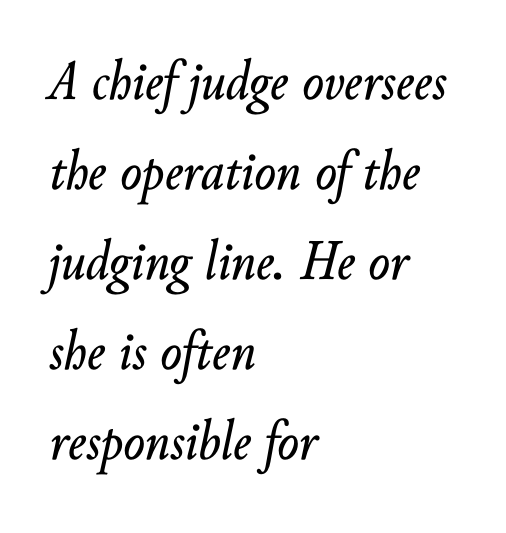
Vertical spacing — default. The foot of each line stays bare and open. Look at the tracking — it's just the regular setting, nothing added. Horizontal alignment here is leftward, the default for most running prose. The rendering applies a slant to the glyphs. Each letter keeps its own natural width here, so spacing adapts to shape.
